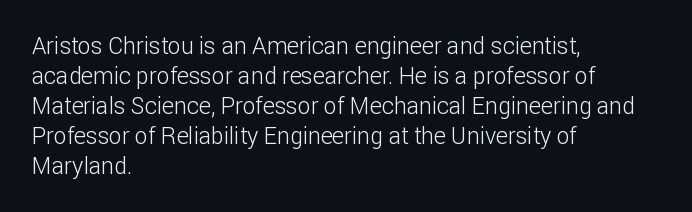
{"italic": "no", "bold": "no", "underline": "no", "align": "left", "line_spacing": "normal", "line_spacing_ratio": 1.3, "letter_spacing": "normal", "letter_spacing_em": 0.0, "glyph_px": 23}
